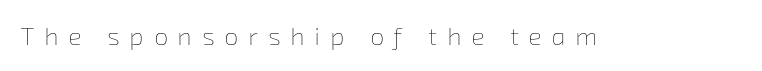
Q: Is the text bold? A: No.
Q: Is the text underlined? A: No.
Q: Is the spacing between letters normal or unusually wide? A: Unusually wide.
